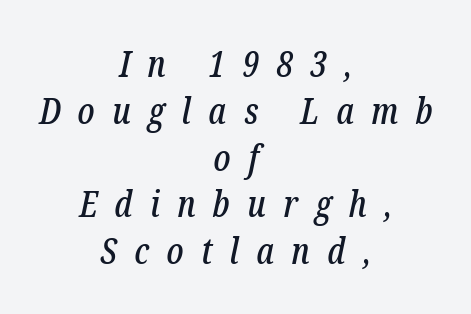
Q: Is the text italic (slanted)? A: Yes, it leans right by about 12 degrees.
Q: Is the typeface a serif or a sans-serif typeface? A: Serif.
Q: Is the text underlined? A: No.
Q: How is the paragraph aligned? A: Centered.
Q: Is the spacing between letters normal or unusually wide? A: Unusually wide.
Q: Is the spacing between lines tight, normal or loose? A: Normal.
Q: Width (condensed, normal, or wide)? A: Condensed.
Q: Stroke contrast? A: Low.
Q: x-height? A: Medium.
Q: Monospaced? A: No.
